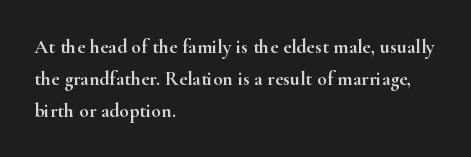
{"italic": "no", "underline": "no", "align": "left", "line_spacing": "normal", "line_spacing_ratio": 1.59, "letter_spacing": "normal", "letter_spacing_em": 0.0, "glyph_px": 20}
